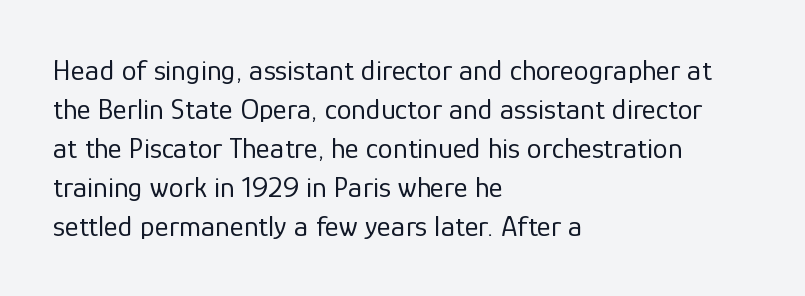
The space between consecutive lines is moderate. Letterform terminals end flat and unadorned throughout the passage. Between one letter and the next there's only the usual sliver of space. The area under the type is left untouched.
